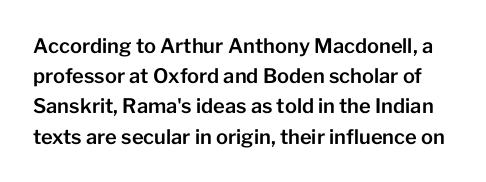
The image shows 20 px text type, upright; set normal line spacing (1.51x), normal letter spacing, not underlined.
